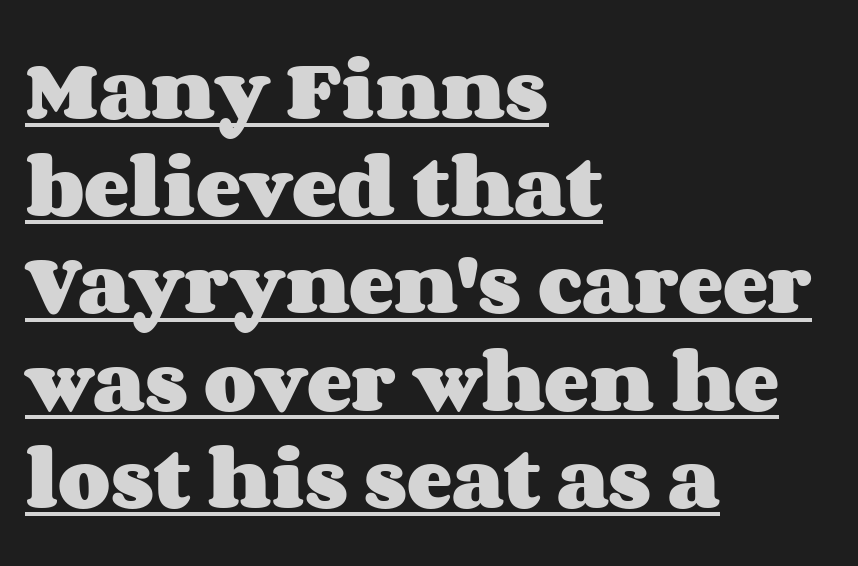
Notice how thick the strokes are: this is what a full bold looks like. These lines keep a tight, regular rhythm from letter to letter. A rule runs beneath these lines of type. The rag falls on the right side of this text block. Compared with typical paragraphs, the rows here are spaced about the same.
